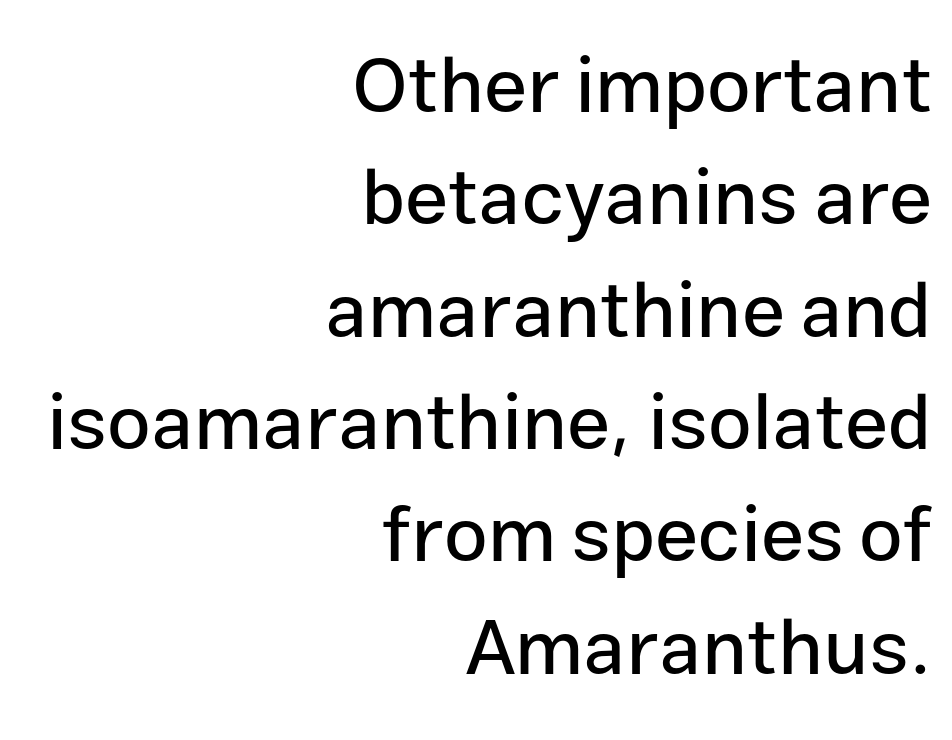
The image shows 78 px sans-serif type, upright; set right-aligned, normal line spacing (1.44x), normal letter spacing, not underlined; low stroke contrast and a medium x-height.
